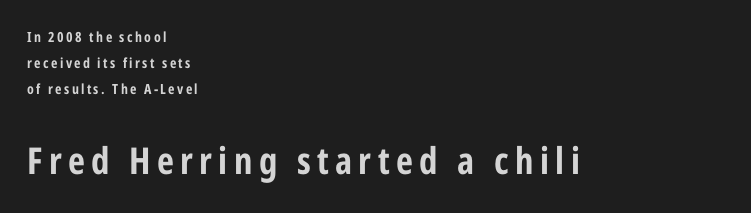
Ascenders rise straight up at ninety degrees. Nope, no serifs anywhere on these letters. Just letters on the line, the space beneath them empty. Reading top to bottom, the characters get bigger at the block break.
